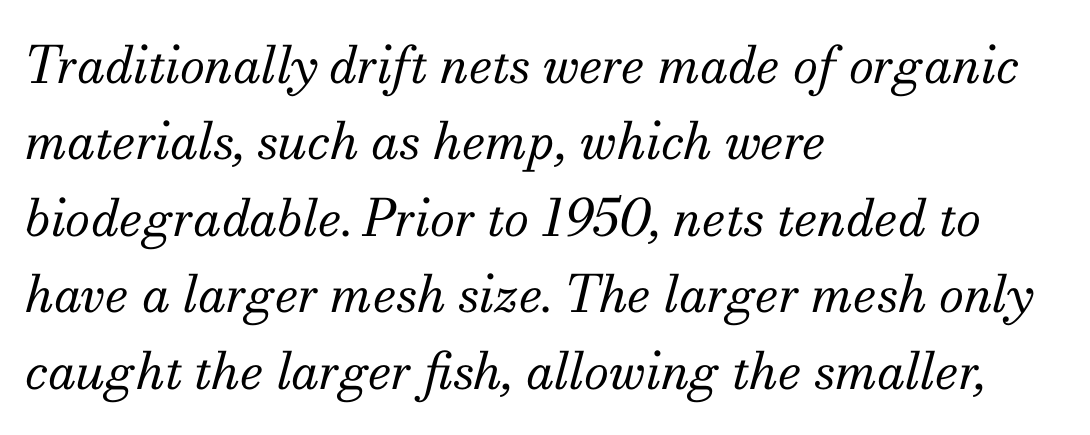
Compared with a centered layout, this one pins lines to the left instead. Look at the bottom of the vertical strokes: they flare into serifs here. Each letter keeps its own natural width here, so spacing adapts to shape. In terms of leading, this rendering sits right in the middle. The strokes carry an ordinary text weight at most. Observe the ordinary spacing: letters are neighbours, not strangers.
